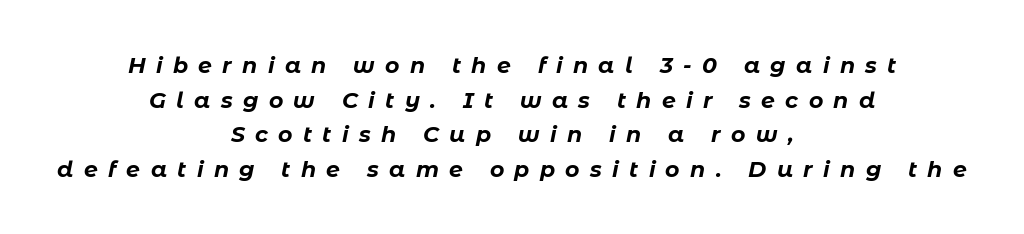
The image shows 22 px bold type, italic (leaning right); set centered, normal line spacing (1.57x), unusually wide letter spacing (+0.47 em), not underlined.
